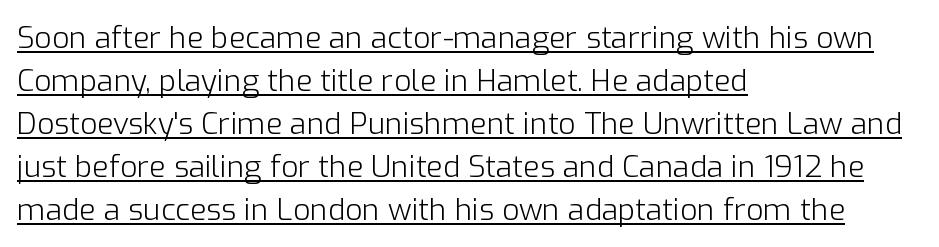
The image shows 30 px light sans-serif type, upright; set left-aligned, normal line spacing (1.43x), normal letter spacing, underlined; low stroke contrast and a medium x-height.
